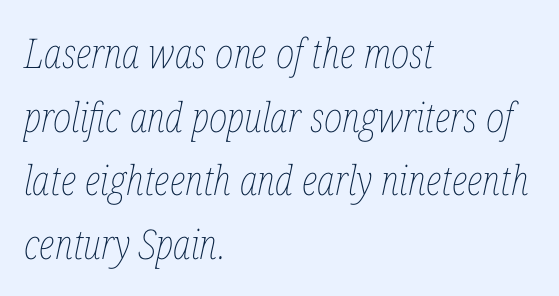
Q: Is the text bold? A: No.
Q: Is the text italic (slanted)? A: Yes, it leans right by about 12 degrees.
Q: Is the text underlined? A: No.
Q: How is the paragraph aligned? A: Left-aligned.
Q: Is the spacing between letters normal or unusually wide? A: Normal.
Q: Is the spacing between lines tight, normal or loose? A: Normal.
Q: Width (condensed, normal, or wide)? A: Condensed.
Q: Stroke contrast? A: Low.
Q: x-height? A: Medium.
Q: Monospaced? A: No.
